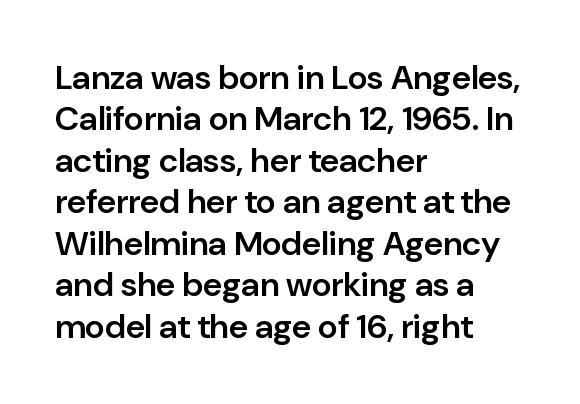
{"serif": "no", "italic": "no", "bold": "semi", "weight": "semibold", "width": "normal", "stroke_contrast": "low", "x_height": "medium", "monospaced": "no", "underline": "no", "align": "left", "line_spacing_ratio": 1.22, "letter_spacing": "normal", "letter_spacing_em": 0.0, "glyph_px": 34}
